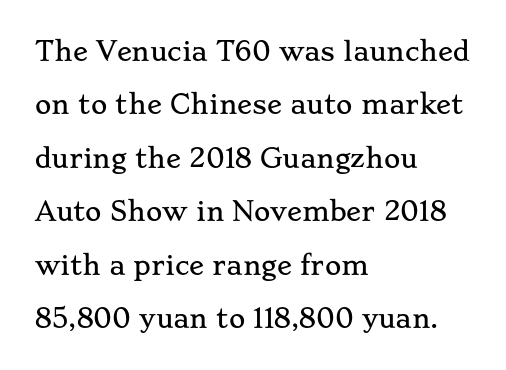
{"italic": "no", "underline": "no", "align": "left", "line_spacing": "loose", "line_spacing_ratio": 2.14, "letter_spacing": "normal", "letter_spacing_em": 0.0, "glyph_px": 25}
